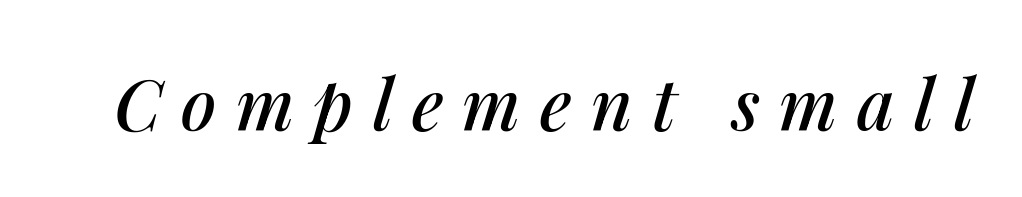
Q: Is the text italic (slanted)? A: Yes, it leans right by about 14 degrees.
Q: Is the text underlined? A: No.
Q: Is the spacing between letters normal or unusually wide? A: Unusually wide.
Q: Width (condensed, normal, or wide)? A: Normal.
Q: Stroke contrast? A: Medium.
Q: x-height? A: Medium.
Q: Monospaced? A: No.
